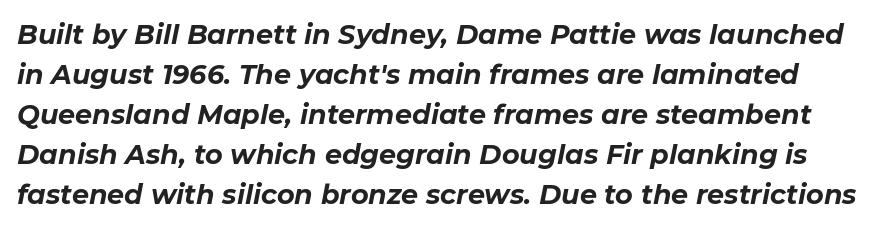
The sample has been set heavy, in full bold. This is oblique type, the kind used for emphasis or titles. Anything drawn beneath the words? Only blank space. Is the letter spacing exaggerated? No — it looks like the ordinary default. The passage shown stacks its lines at a standard gap.
